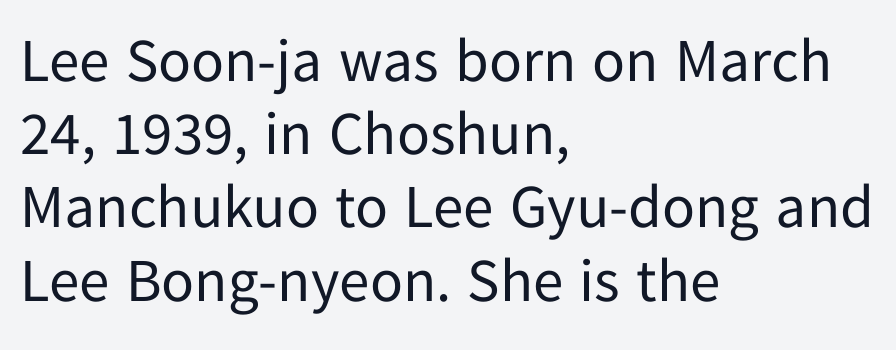
Q: Is the text bold? A: No.
Q: Is the text italic (slanted)? A: No, it is upright.
Q: Is the typeface a serif or a sans-serif typeface? A: Sans-serif.
Q: Is the text underlined? A: No.
Q: How is the paragraph aligned? A: Left-aligned.
Q: Is the spacing between letters normal or unusually wide? A: Normal.
Q: Width (condensed, normal, or wide)? A: Normal.
Q: Stroke contrast? A: Low.
Q: x-height? A: Medium.
Q: Monospaced? A: No.
